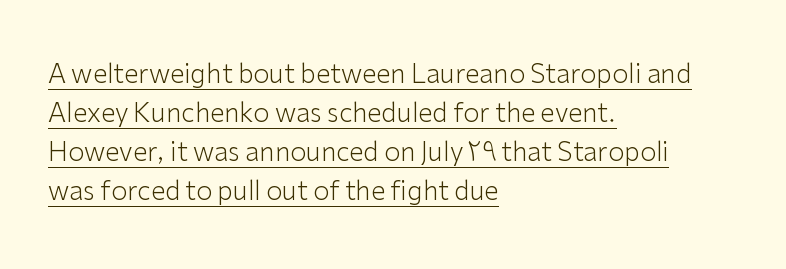
Q: Is the text bold? A: No.
Q: Is the text italic (slanted)? A: No, it is upright.
Q: Is the text underlined? A: Yes.
Q: How is the paragraph aligned? A: Left-aligned.
Q: Is the spacing between letters normal or unusually wide? A: Normal.
Q: Is the spacing between lines tight, normal or loose? A: Normal.
